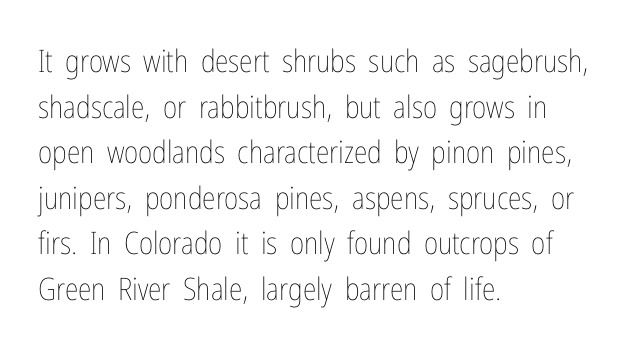
Looks like regular typesetting: each glyph gets only the width it needs. Tracking here is standard; glyphs follow each other at the usual distance. The passage shown is not bold in any degree. Quick note: underline off. The compositor pushed each line to the left boundary. Upright lettering throughout.
